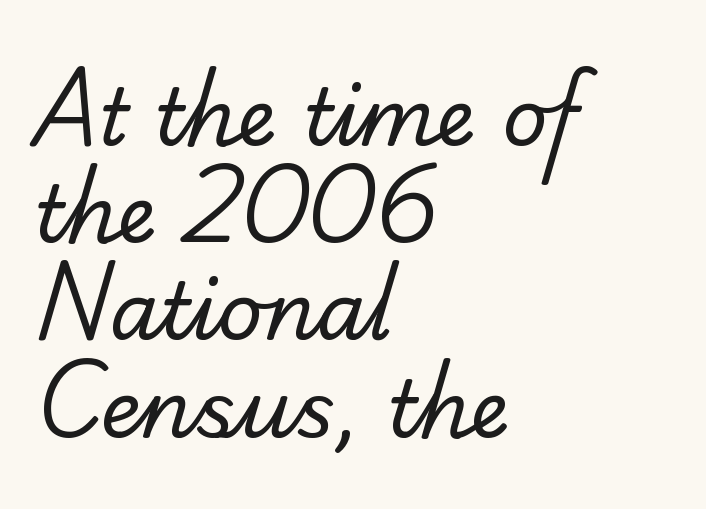
Q: Is the text bold? A: No.
Q: Is the typeface a serif or a sans-serif typeface? A: Serif.
Q: Is the text underlined? A: No.
Q: How is the paragraph aligned? A: Left-aligned.
Q: Is the spacing between letters normal or unusually wide? A: Normal.
Q: Width (condensed, normal, or wide)? A: Normal.
Q: Stroke contrast? A: Low.
Q: x-height? A: Small.
Q: Monospaced? A: No.
